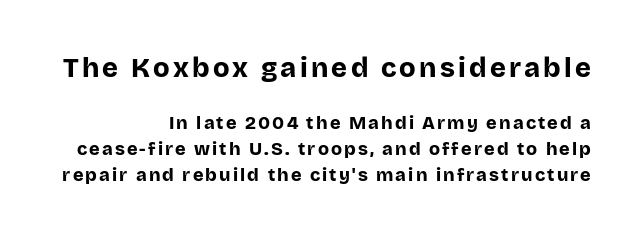
{"italic": "no", "bold": "yes", "underline": "no", "align": "right", "line_spacing": "normal", "line_spacing_ratio": 1.45, "larger_block": "first", "size_ratio": 1.5, "glyph_px": 27}
